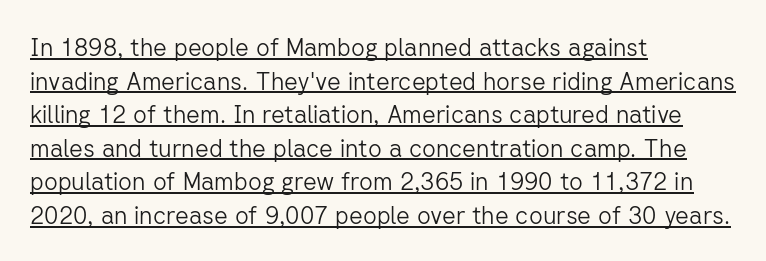
The type is set solid horizontally, with unmodified tracking. All the whitespace from short lines collects on the right. What's the leading like? Ordinary, nothing unusual. Each line of the rendering has a horizontal stroke beneath the glyphs. Is the stroke heavy? The answer is a plain regular-or-lighter. Italic: no, the glyphs are upright roman.
